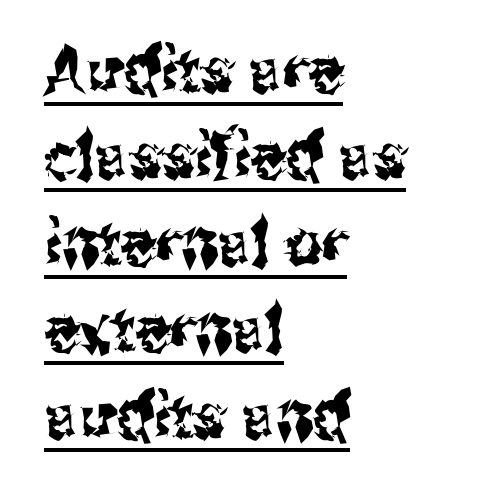
Q: Is the text italic (slanted)? A: No, it is upright.
Q: Is the typeface a serif or a sans-serif typeface? A: Sans-serif.
Q: Is the text underlined? A: Yes.
Q: How is the paragraph aligned? A: Left-aligned.
Q: Is the spacing between letters normal or unusually wide? A: Normal.
Q: Is the spacing between lines tight, normal or loose? A: Normal.
Q: Width (condensed, normal, or wide)? A: Condensed.
Q: Stroke contrast? A: Medium.
Q: x-height? A: Medium.
Q: Monospaced? A: No.
